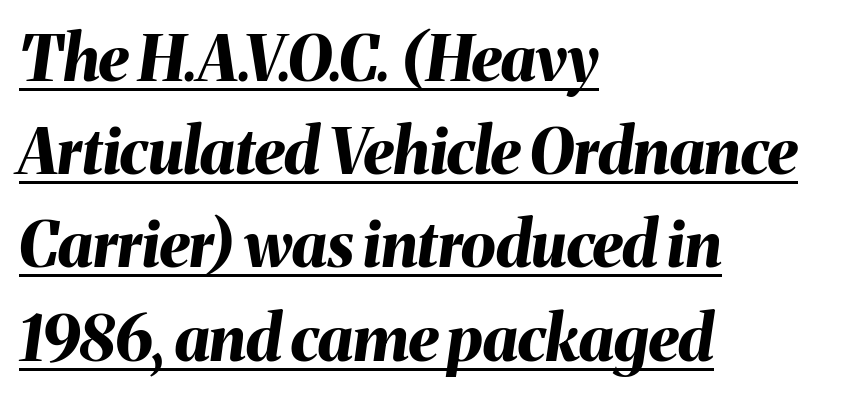
Here the designer chose a conventional face with non-uniform glyph widths. A typographer would call this underscored text. Baseline-to-baseline distance is the conventional proportion of letter height. Quick note: italic. Students, this is bold: see how much ink each stroke carries. Glyph-to-glyph distance matches everyday printed text.
